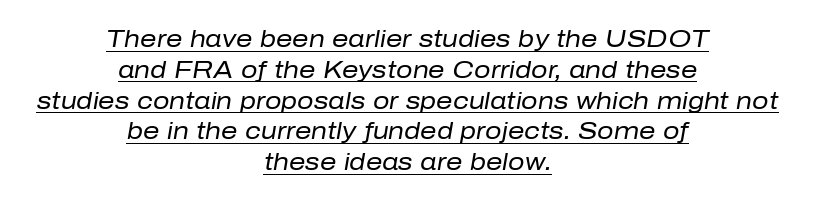
The image shows 23 px text type, italic (leaning right); set centered, normal line spacing (1.34x), normal letter spacing, underlined.
